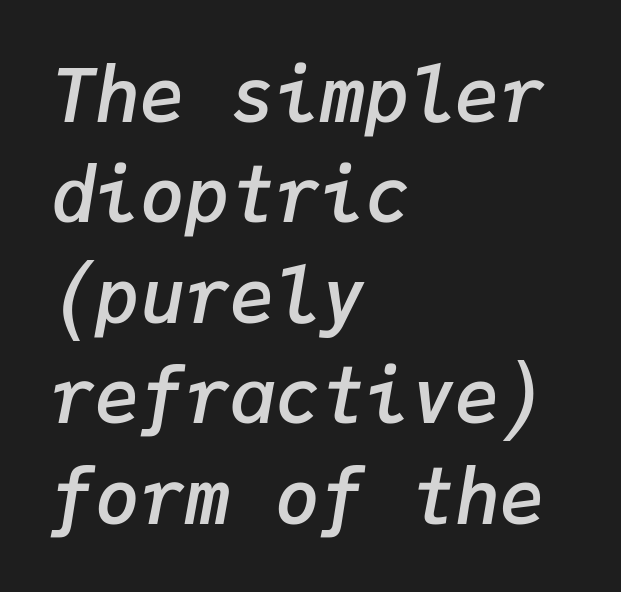
Q: Is the text bold? A: Semi-bold.
Q: Is the text italic (slanted)? A: Yes, it leans right by about 9 degrees.
Q: Is the text underlined? A: No.
Q: How is the paragraph aligned? A: Left-aligned.
Q: Is the spacing between letters normal or unusually wide? A: Normal.
Q: Is the spacing between lines tight, normal or loose? A: Normal.
Q: Width (condensed, normal, or wide)? A: Normal.
Q: Stroke contrast? A: Low.
Q: x-height? A: Medium.
Q: Monospaced? A: Yes.
